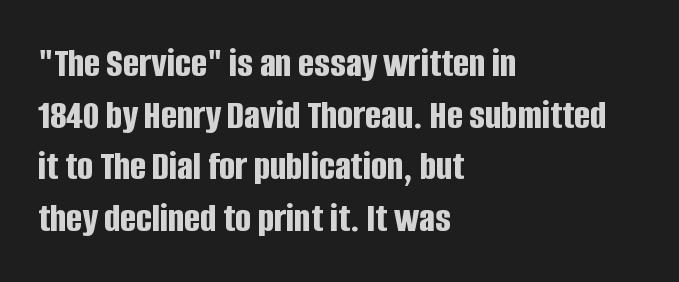
Only glyphs here, with clear space below each row. The line texture is even and compact thanks to regular tracking. Note the varied advance widths — an 'i' is clearly narrower than an 'm'. Check where the strokes stop: nothing finishes them off — pure sans. The typesetting leans heavy: a genuine bold. The paragraph has a hard left edge and a soft right edge.
